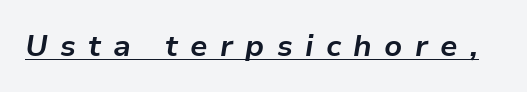
The image shows 30 px bold type, italic (leaning right); set unusually wide letter spacing (+0.41 em), underlined; low stroke contrast and a medium x-height.
